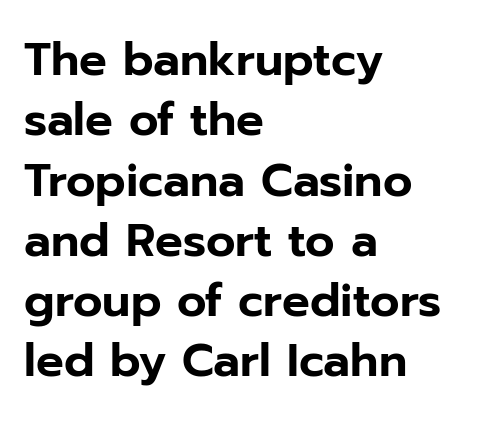
Q: Is the text italic (slanted)? A: No, it is upright.
Q: Is the typeface a serif or a sans-serif typeface? A: Sans-serif.
Q: Is the text underlined? A: No.
Q: How is the paragraph aligned? A: Left-aligned.
Q: Is the spacing between letters normal or unusually wide? A: Normal.
Q: Is the spacing between lines tight, normal or loose? A: Normal.
Q: Width (condensed, normal, or wide)? A: Normal.
Q: Stroke contrast? A: Low.
Q: x-height? A: Medium.
Q: Monospaced? A: No.
